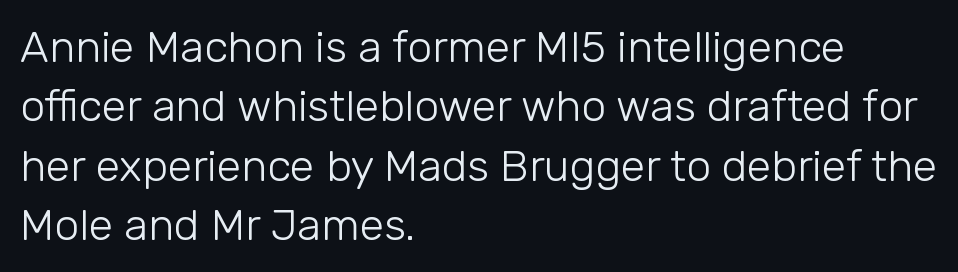
Q: Is the text bold? A: No.
Q: Is the text italic (slanted)? A: No, it is upright.
Q: Is the typeface a serif or a sans-serif typeface? A: Sans-serif.
Q: Is the text underlined? A: No.
Q: How is the paragraph aligned? A: Left-aligned.
Q: Is the spacing between letters normal or unusually wide? A: Normal.
Q: Is the spacing between lines tight, normal or loose? A: Normal.
Q: Width (condensed, normal, or wide)? A: Normal.
Q: Stroke contrast? A: Low.
Q: x-height? A: Medium.
Q: Monospaced? A: No.
